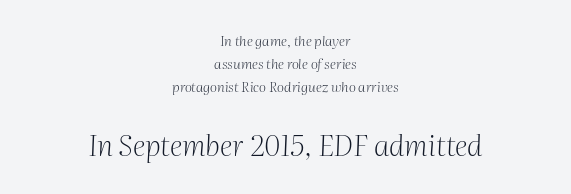
{"serif": "yes", "italic": "yes", "lean": "right", "slant_degrees": 2, "bold": "no", "weight": "light", "width": "normal", "stroke_contrast": "medium", "x_height": "medium", "monospaced": "no", "underline": "no", "align": "center", "line_spacing": "normal", "line_spacing_ratio": 1.63, "letter_spacing": "normal", "letter_spacing_em": 0.0, "larger_block": "second", "size_ratio": 2.07, "glyph_px": 29}
